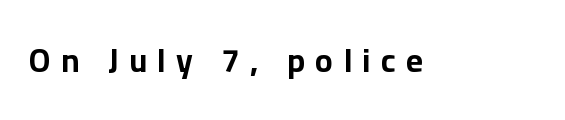
Q: Is the text bold? A: Yes.
Q: Is the text italic (slanted)? A: No, it is upright.
Q: Is the typeface a serif or a sans-serif typeface? A: Sans-serif.
Q: Is the text underlined? A: No.
Q: Is the spacing between letters normal or unusually wide? A: Unusually wide.
Q: Width (condensed, normal, or wide)? A: Normal.
Q: Stroke contrast? A: Low.
Q: x-height? A: Medium.
Q: Monospaced? A: No.
